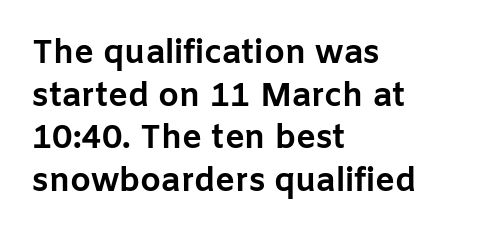
{"serif": "no", "italic": "no", "bold": "yes", "weight": "bold", "width": "normal", "stroke_contrast": "low", "x_height": "medium", "monospaced": "no", "underline": "no", "align": "left", "line_spacing": "normal", "line_spacing_ratio": 1.29, "letter_spacing": "normal", "letter_spacing_em": 0.0, "glyph_px": 33}
